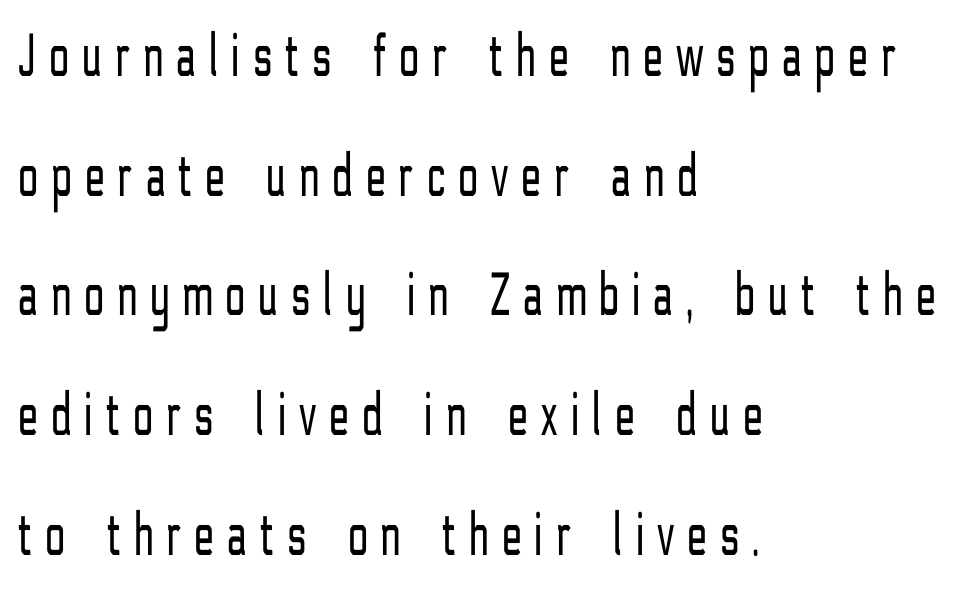
Is this a heavy cut? Hardly; it is regular or lighter. Clear beneath every line of the passage. Honestly, the letter spacing is so wide it's the main thing you notice. Think of a printed novel: that variable character pitch is what you see here. Note: no serifs on the glyphs. Rows of type keep a wide berth in the vertical direction.
